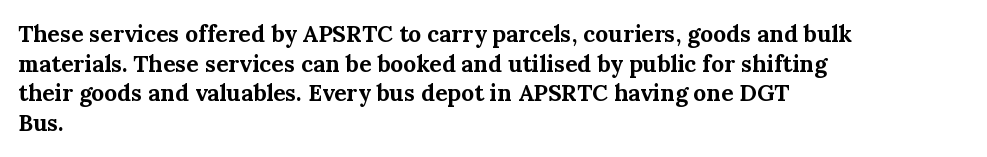
Q: Is the text bold? A: Yes.
Q: Is the text italic (slanted)? A: No, it is upright.
Q: Is the text underlined? A: No.
Q: How is the paragraph aligned? A: Left-aligned.
Q: Is the spacing between letters normal or unusually wide? A: Normal.
Q: Is the spacing between lines tight, normal or loose? A: Normal.
